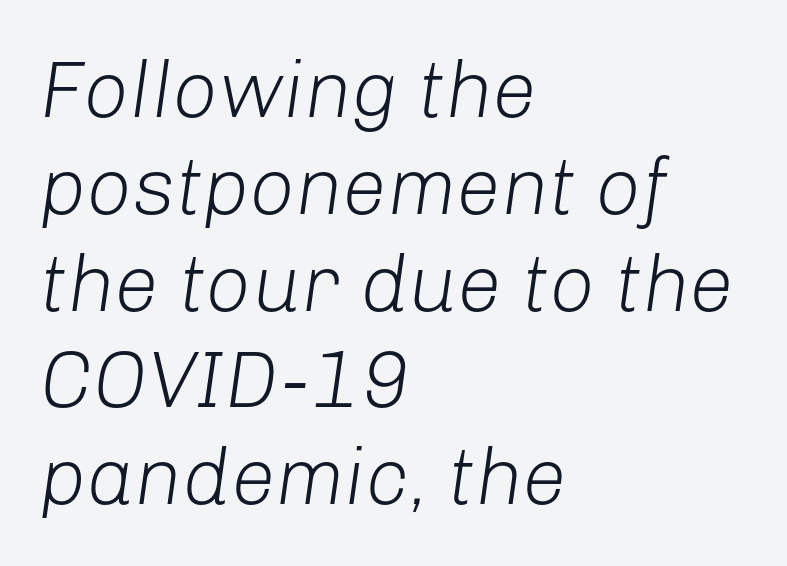
You could call the tracking neutral — neither tight nor loose. Letters have the restrained weight of plain body copy at most. If you drew a line through each stem, it would be angled. The face used here is proportionally spaced, like ordinary book or web type.
